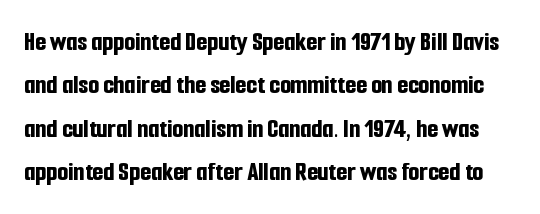
{"serif": "no", "italic": "no", "bold": "yes", "weight": "bold", "width": "condensed", "stroke_contrast": "low", "x_height": "medium", "monospaced": "no", "underline": "no", "line_spacing": "normal", "line_spacing_ratio": 1.55, "letter_spacing": "normal", "letter_spacing_em": 0.0, "glyph_px": 28}
